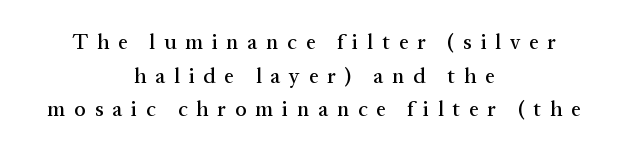
{"italic": "no", "underline": "no", "align": "center", "line_spacing": "normal", "line_spacing_ratio": 1.6, "letter_spacing": "wide", "letter_spacing_em": 0.43, "glyph_px": 21}
